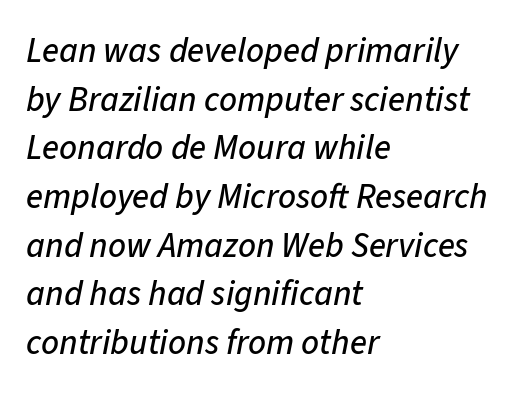
{"italic": "yes", "lean": "right", "slant_degrees": 11, "width": "normal", "stroke_contrast": "low", "x_height": "medium", "monospaced": "no", "underline": "no", "align": "left", "line_spacing": "normal", "line_spacing_ratio": 1.39, "letter_spacing": "normal", "letter_spacing_em": 0.0, "glyph_px": 35}
